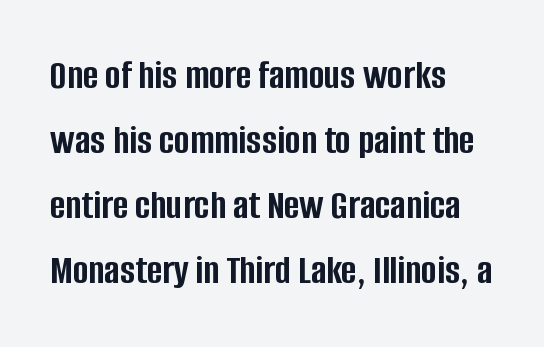
{"serif": "no", "italic": "no", "bold": "yes", "weight": "semibold", "width": "condensed", "stroke_contrast": "low", "x_height": "large", "monospaced": "no", "underline": "no", "align": "left", "line_spacing": "normal", "line_spacing_ratio": 1.55, "letter_spacing": "normal", "letter_spacing_em": 0.0, "glyph_px": 42}
